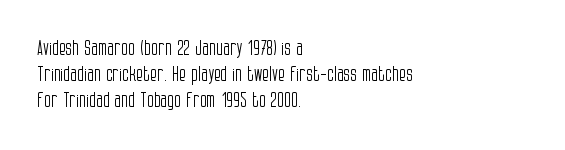
Q: Is the text bold? A: No.
Q: Is the text italic (slanted)? A: No, it is upright.
Q: Is the text underlined? A: No.
Q: How is the paragraph aligned? A: Left-aligned.
Q: Is the spacing between letters normal or unusually wide? A: Normal.
Q: Is the spacing between lines tight, normal or loose? A: Normal.
